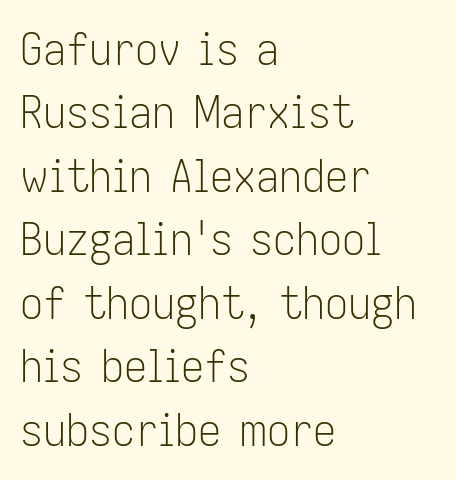
The line texture is even and compact thanks to regular tracking. The typeface has the unassuming heft of standard copy or less. This sample uses a sans-serif face. This is the regular roman posture of the typeface.
